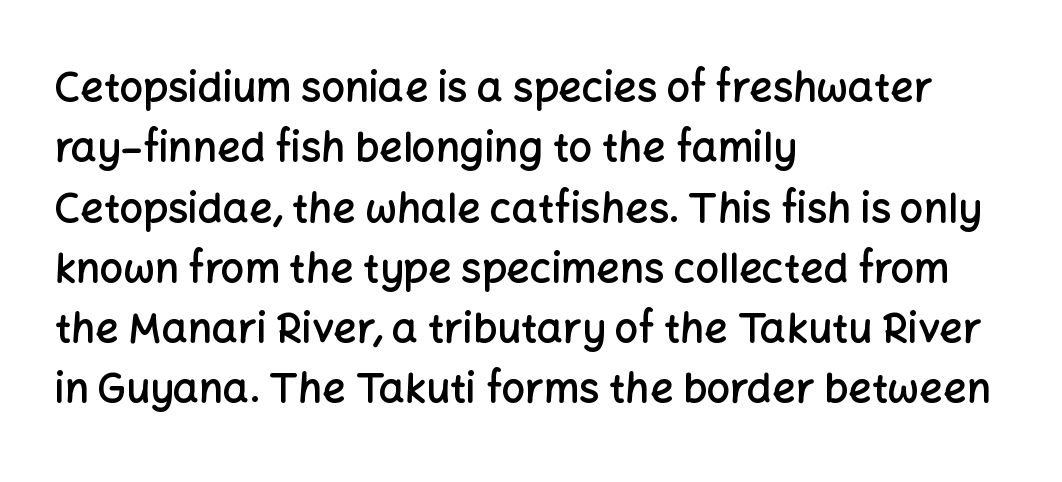
The image shows 41 px semibold sans-serif type, upright; set left-aligned, normal line spacing (1.47x), normal letter spacing, not underlined; low stroke contrast and a medium x-height.
